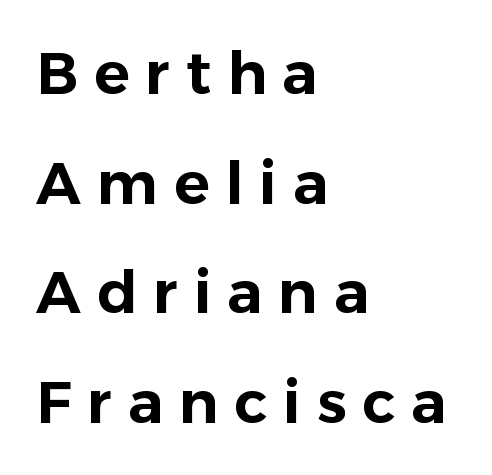
{"serif": "no", "italic": "no", "width": "normal", "stroke_contrast": "low", "x_height": "medium", "monospaced": "no", "underline": "no", "align": "left", "line_spacing_ratio": 1.86, "letter_spacing": "wide", "letter_spacing_em": 0.27, "glyph_px": 59}
